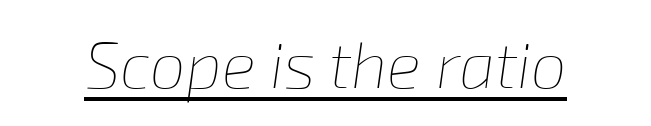
{"italic": "yes", "lean": "right", "slant_degrees": 8, "bold": "no", "weight": "thin", "width": "normal", "stroke_contrast": "low", "x_height": "medium", "monospaced": "no", "underline": "yes", "letter_spacing": "normal", "letter_spacing_em": 0.0, "glyph_px": 64}
